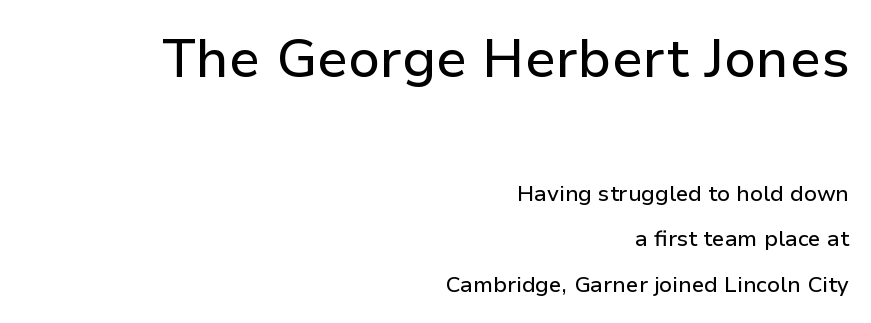
The image shows 54 px sans-serif type, upright; set right-aligned, loose line spacing (2.08x), normal letter spacing, not underlined; the first (top) block is 2.45x larger; low stroke contrast and a medium x-height.
